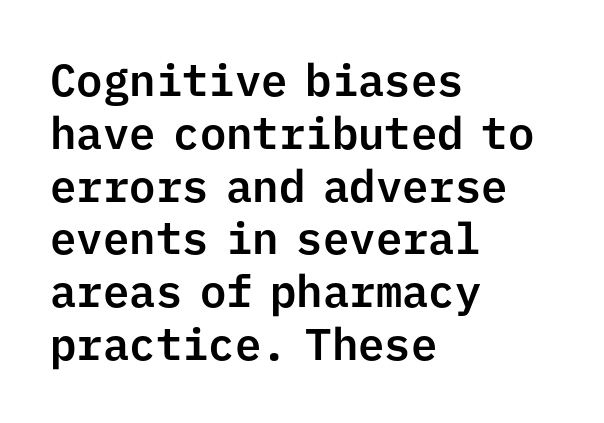
Q: Is the text italic (slanted)? A: No, it is upright.
Q: Is the typeface a serif or a sans-serif typeface? A: Sans-serif.
Q: Is the text underlined? A: No.
Q: How is the paragraph aligned? A: Left-aligned.
Q: Is the spacing between letters normal or unusually wide? A: Normal.
Q: Width (condensed, normal, or wide)? A: Normal.
Q: Stroke contrast? A: Low.
Q: x-height? A: Medium.
Q: Monospaced? A: Yes.
